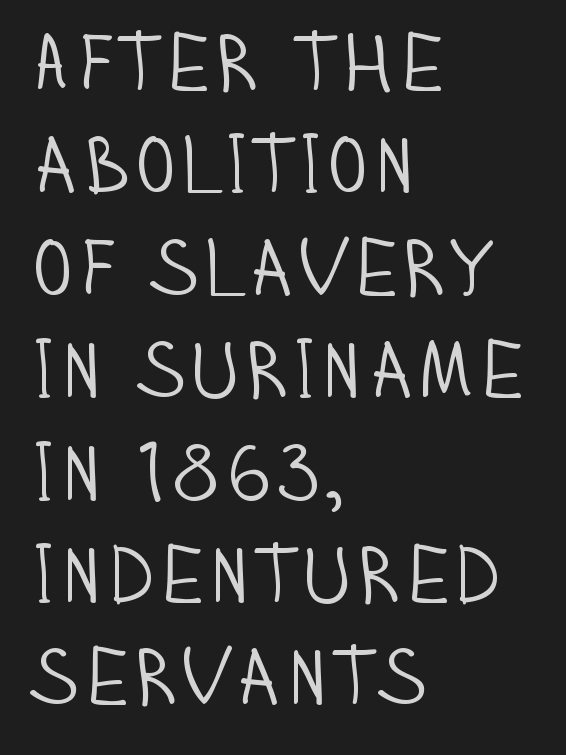
Q: Is the text bold? A: No.
Q: Is the text italic (slanted)? A: No, it is upright.
Q: Is the typeface a serif or a sans-serif typeface? A: Sans-serif.
Q: Is the text underlined? A: No.
Q: How is the paragraph aligned? A: Left-aligned.
Q: Is the spacing between letters normal or unusually wide? A: Normal.
Q: Is the spacing between lines tight, normal or loose? A: Normal.
Q: Width (condensed, normal, or wide)? A: Condensed.
Q: Stroke contrast? A: Low.
Q: x-height? A: Large.
Q: Monospaced? A: No.
